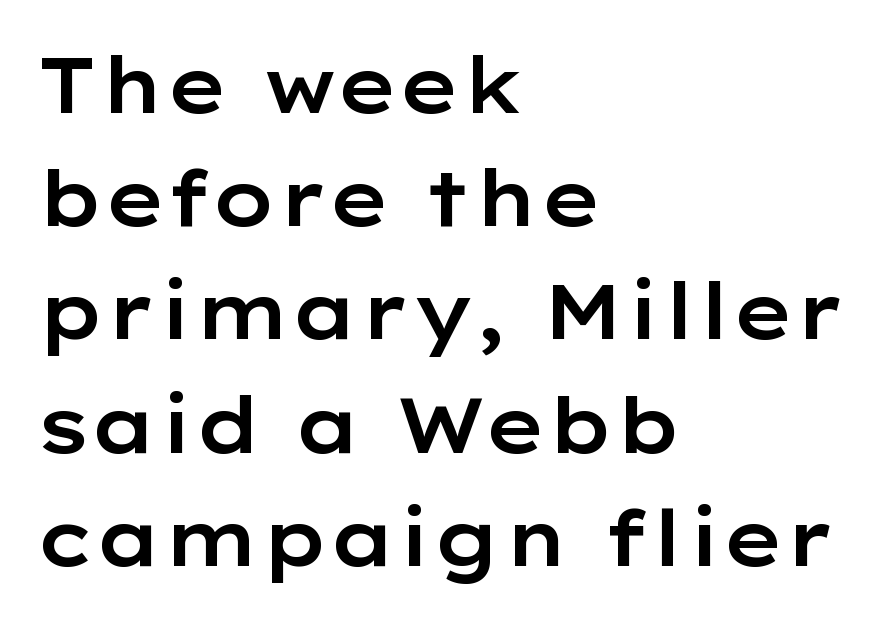
{"serif": "no", "italic": "no", "width": "wide", "stroke_contrast": "low", "x_height": "medium", "monospaced": "no", "underline": "no", "align": "left", "line_spacing": "normal", "line_spacing_ratio": 1.47, "letter_spacing": "normal", "letter_spacing_em": 0.0, "glyph_px": 77}
